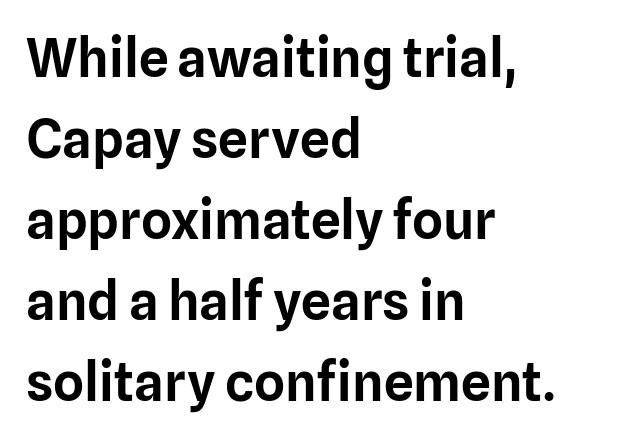
{"serif": "no", "italic": "no", "width": "normal", "stroke_contrast": "low", "x_height": "medium", "monospaced": "no", "underline": "no", "align": "left", "line_spacing": "normal", "line_spacing_ratio": 1.53, "letter_spacing": "normal", "letter_spacing_em": 0.0, "glyph_px": 53}
